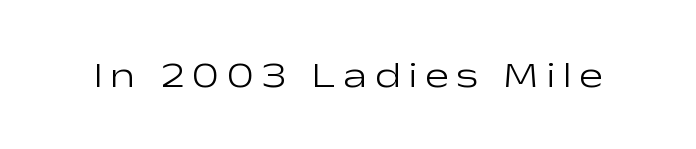
The image shows 36 px light, wide sans-serif type, upright; set unusually wide letter spacing (+0.21 em), not underlined; low stroke contrast and a medium x-height.
